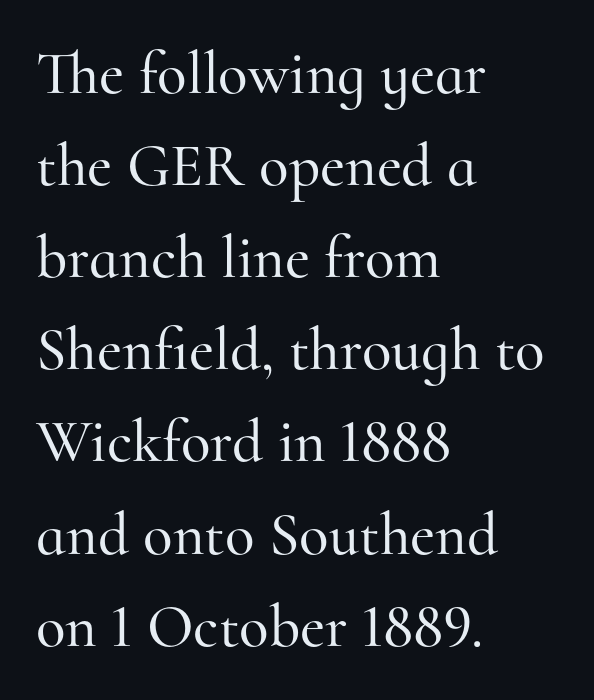
{"serif": "yes", "italic": "no", "width": "normal", "stroke_contrast": "high", "x_height": "small", "monospaced": "no", "underline": "no", "align": "left", "line_spacing": "normal", "line_spacing_ratio": 1.51, "letter_spacing": "normal", "letter_spacing_em": 0.0, "glyph_px": 61}
